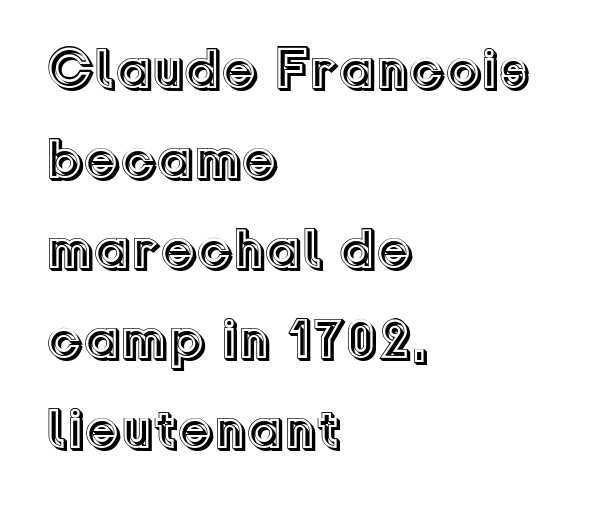
The type is set solid horizontally, with unmodified tracking. Posture: vertical. Is there much room between lines? A standard amount, neither cramped nor airy. Does the copy run flush right? No — it runs flush left. Each letter keeps its own natural width here, so spacing adapts to shape.
